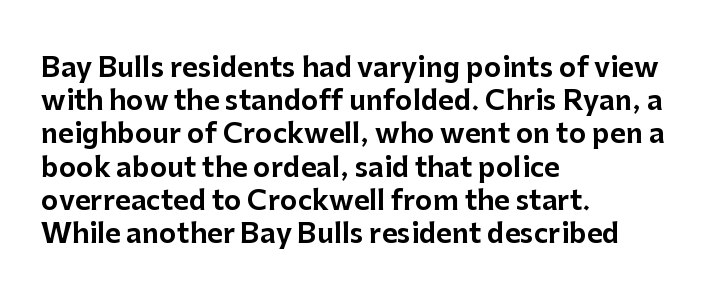
The image shows 27 px text type, upright; set left-aligned, line spacing 1.23x, normal letter spacing, not underlined.
